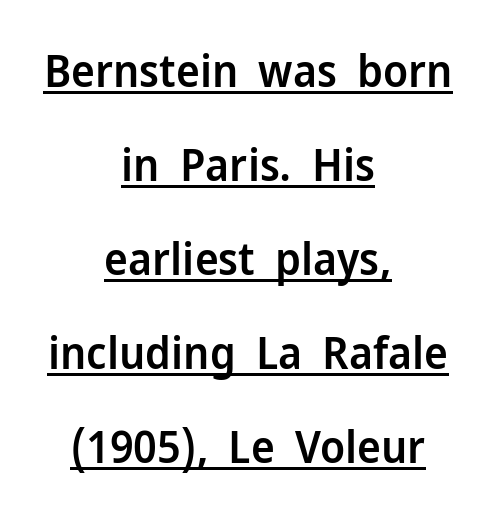
The rendering keeps characters at their native spacing. Each glyph is drawn with semibold strokes, heavier than normal yet not fully bold. The letters stand straight up with perfectly vertical stems. Serifs: no, the terminals of the letterforms are clean. This block would shrink considerably if given ordinary leading; it's expanded now. What decoration does the sample have? An underline.
